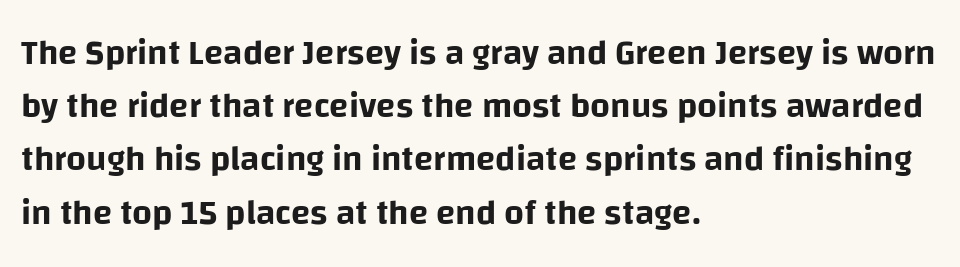
Q: Is the text italic (slanted)? A: No, it is upright.
Q: Is the typeface a serif or a sans-serif typeface? A: Sans-serif.
Q: Is the text underlined? A: No.
Q: How is the paragraph aligned? A: Left-aligned.
Q: Is the spacing between letters normal or unusually wide? A: Normal.
Q: Is the spacing between lines tight, normal or loose? A: Normal.
Q: Width (condensed, normal, or wide)? A: Normal.
Q: Stroke contrast? A: Low.
Q: x-height? A: Large.
Q: Monospaced? A: No.
